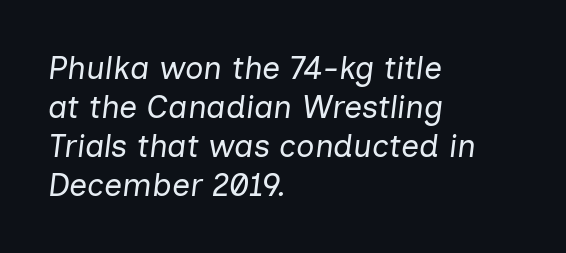
Looking at the ascenders, they clearly lean. Is the letter spacing exaggerated? No — it looks like the ordinary default. If you drew a ruler down the left edge, every line would touch it. Note the varied advance widths — an 'i' is clearly narrower than an 'm'.
